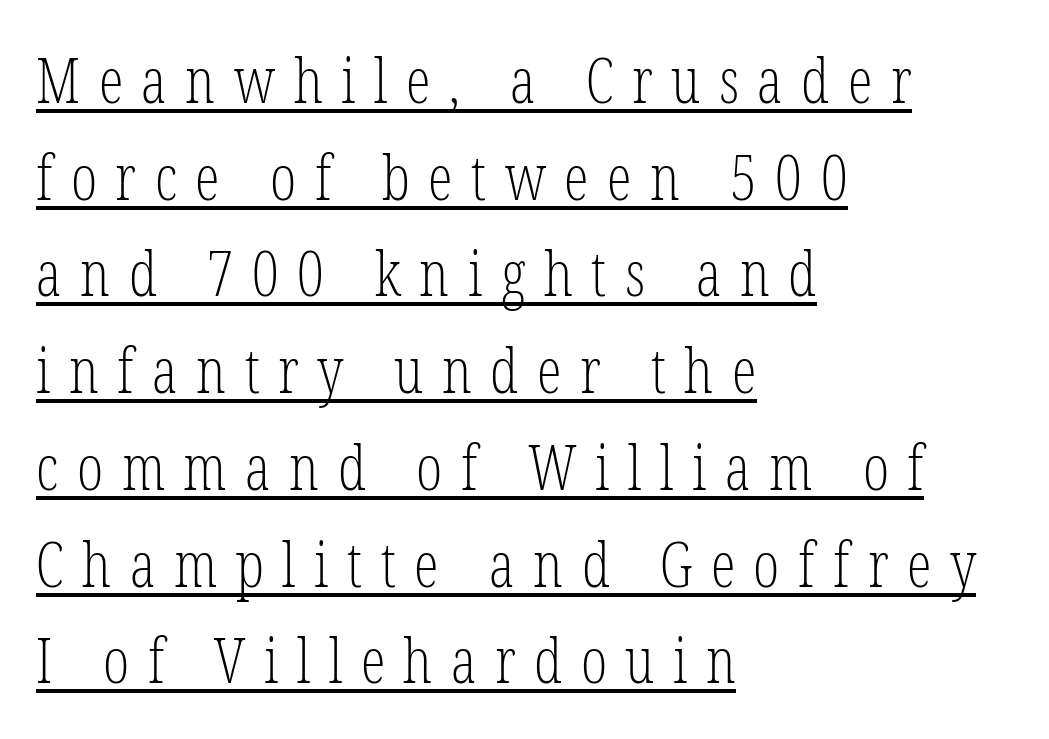
The image shows 62 px light, condensed serif type, upright; set left-aligned, normal line spacing (1.56x), unusually wide letter spacing (+0.3 em), underlined; low stroke contrast and a medium x-height.
